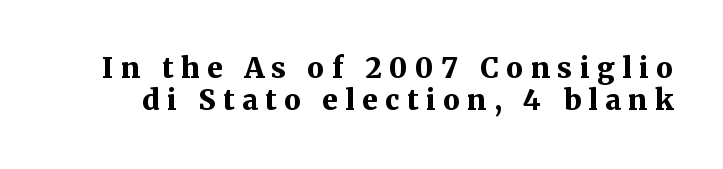
The image shows 28 px bold serif type, upright; set line spacing 1.16x, unusually wide letter spacing (+0.27 em), not underlined; medium stroke contrast and a medium x-height.
